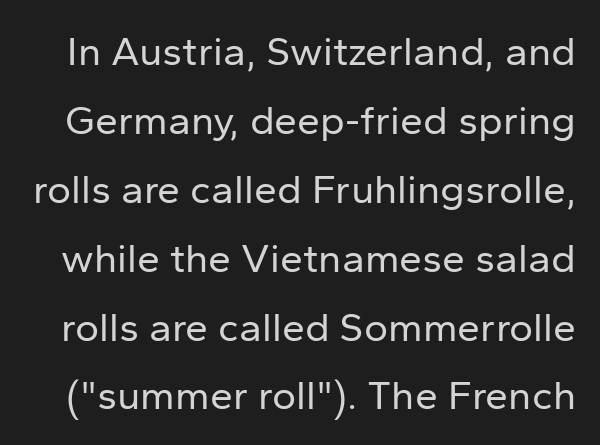
Ascenders rise straight up at ninety degrees. Here the glyphs are tracked normally, forming tight word shapes. Proportional: the letters do not fall into vertical columns. This is sans-serif lettering, the kind often seen on screens and signage. Counters stay open thanks to moderate or lighter strokes.
